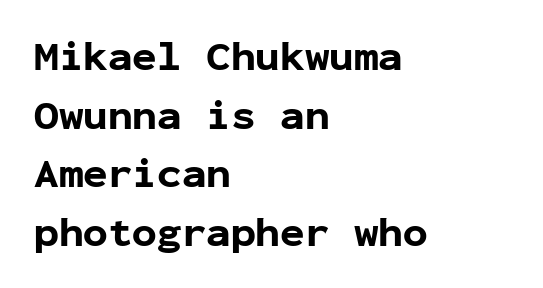
Q: Is the text bold? A: Yes.
Q: Is the text italic (slanted)? A: No, it is upright.
Q: Is the typeface a serif or a sans-serif typeface? A: Sans-serif.
Q: Is the text underlined? A: No.
Q: How is the paragraph aligned? A: Left-aligned.
Q: Is the spacing between letters normal or unusually wide? A: Normal.
Q: Is the spacing between lines tight, normal or loose? A: Normal.
Q: Width (condensed, normal, or wide)? A: Normal.
Q: Stroke contrast? A: Low.
Q: x-height? A: Medium.
Q: Monospaced? A: Yes.
